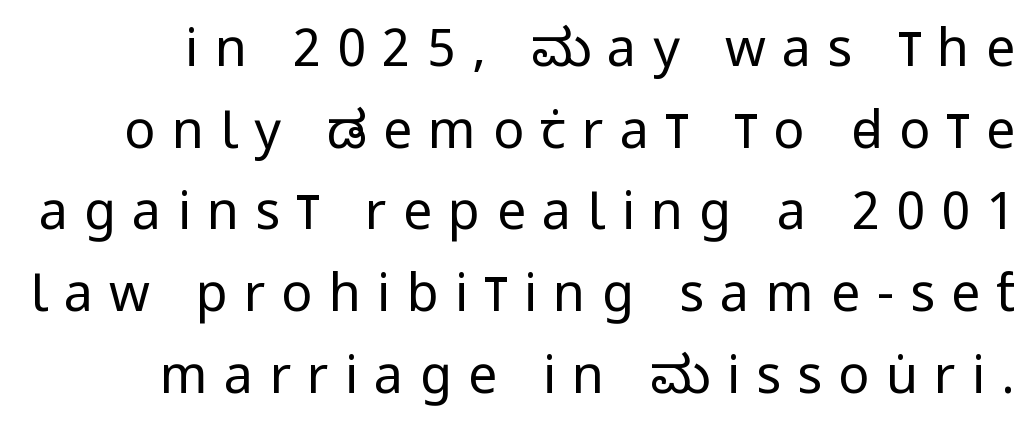
{"serif": "no", "italic": "no", "bold": "no", "weight": "regular", "width": "condensed", "stroke_contrast": "low", "x_height": "large", "monospaced": "no", "underline": "no", "line_spacing": "normal", "line_spacing_ratio": 1.57, "letter_spacing": "wide", "letter_spacing_em": 0.31, "glyph_px": 52}
